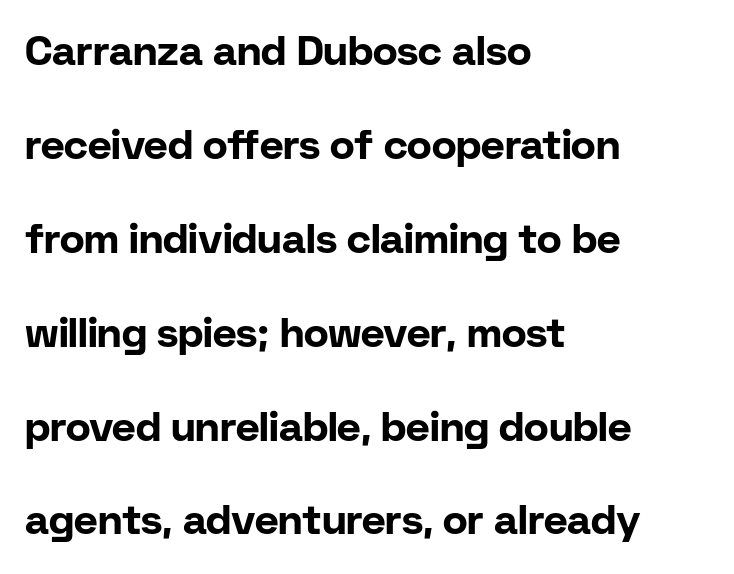
The image shows 41 px bold sans-serif type, upright; set left-aligned, loose line spacing (2.29x), normal letter spacing, not underlined; low stroke contrast and a medium x-height.
